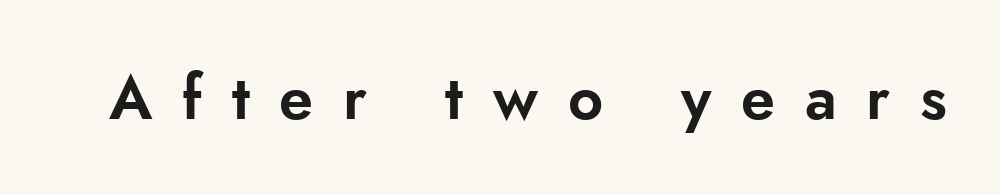
{"serif": "no", "italic": "no", "width": "normal", "stroke_contrast": "low", "x_height": "small", "monospaced": "no", "underline": "no", "letter_spacing": "wide", "letter_spacing_em": 0.49, "glyph_px": 61}
